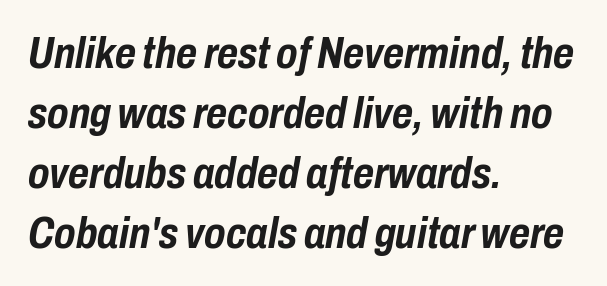
The typesetter chose a ragged-right arrangement here. The baseline area is clear. Interline gaps are of average width in this sample. The passage shown has conventional tracking throughout.
